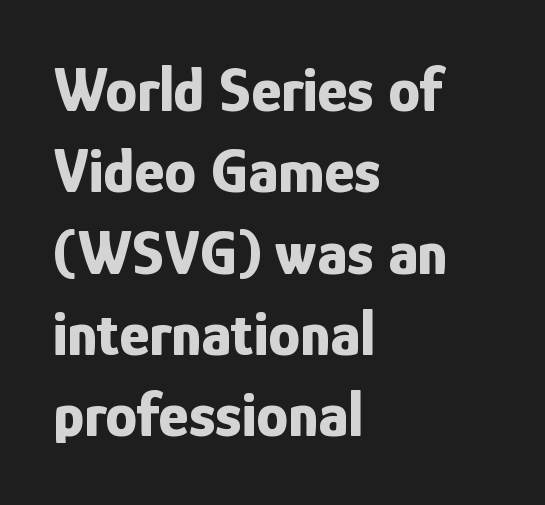
Q: Is the text bold? A: Yes.
Q: Is the text italic (slanted)? A: No, it is upright.
Q: Is the typeface a serif or a sans-serif typeface? A: Sans-serif.
Q: Is the text underlined? A: No.
Q: How is the paragraph aligned? A: Left-aligned.
Q: Is the spacing between letters normal or unusually wide? A: Normal.
Q: Is the spacing between lines tight, normal or loose? A: Normal.
Q: Width (condensed, normal, or wide)? A: Condensed.
Q: Stroke contrast? A: Low.
Q: x-height? A: Medium.
Q: Monospaced? A: No.
